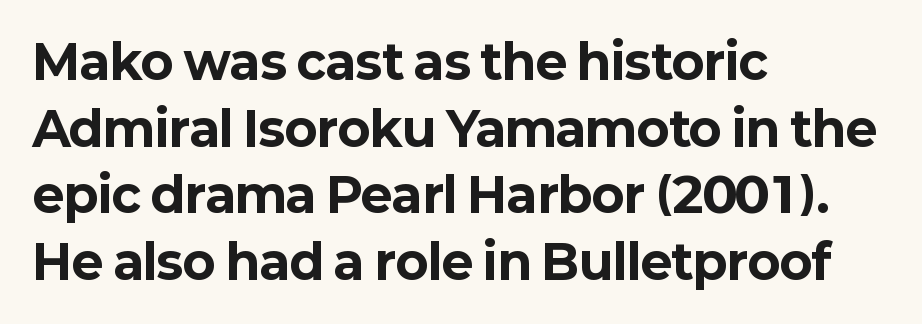
Q: Is the text bold? A: Yes.
Q: Is the text italic (slanted)? A: No, it is upright.
Q: Is the typeface a serif or a sans-serif typeface? A: Sans-serif.
Q: Is the text underlined? A: No.
Q: How is the paragraph aligned? A: Left-aligned.
Q: Is the spacing between letters normal or unusually wide? A: Normal.
Q: Is the spacing between lines tight, normal or loose? A: Normal.
Q: Width (condensed, normal, or wide)? A: Normal.
Q: Stroke contrast? A: Low.
Q: x-height? A: Medium.
Q: Monospaced? A: No.
